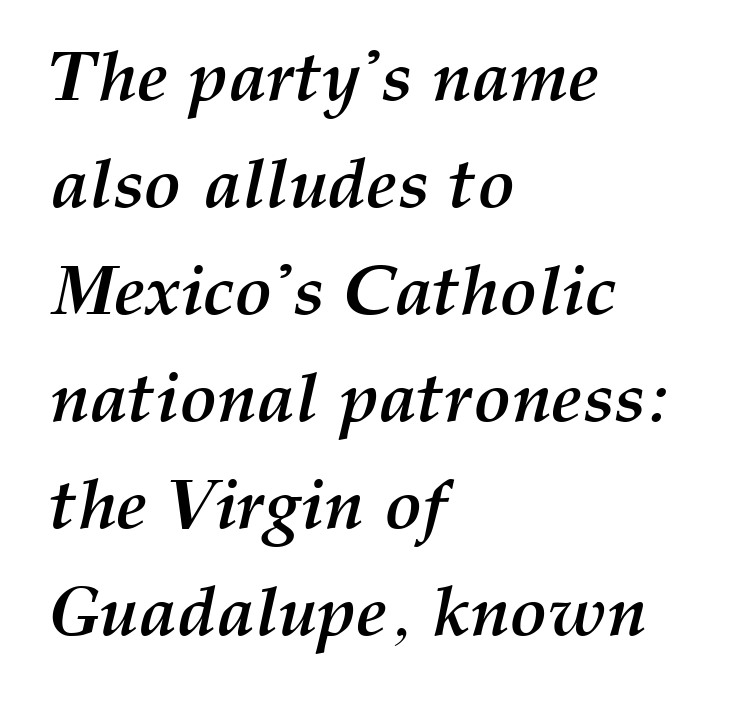
The letters advance in unequal steps, a hallmark of proportional type. Designer's note — italics engaged. Summary of weight: heavy, a full bold. You could call the tracking neutral — neither tight nor loose. Rows of type keep a routine distance in the vertical direction.
